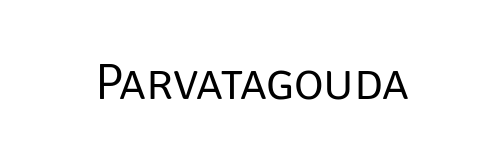
{"serif": "no", "italic": "no", "bold": "no", "weight": "regular", "width": "normal", "stroke_contrast": "low", "x_height": "large", "monospaced": "no", "underline": "no", "letter_spacing": "normal", "letter_spacing_em": 0.0, "glyph_px": 51}
